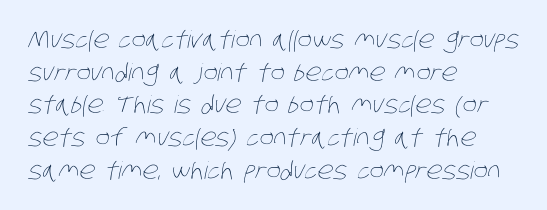
{"bold": "no", "underline": "no", "align": "left", "line_spacing": "normal", "line_spacing_ratio": 1.36, "letter_spacing": "normal", "letter_spacing_em": 0.0, "glyph_px": 24}
